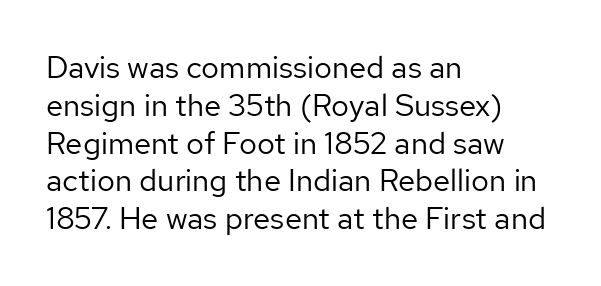
Which margin do the lines hug? The left one — the right edge is uneven. Type style note: lacks serifs. Does the lettering tilt? It doesn't — this is upright. The foot of each line stays bare and open. The horizontal fit of the characters is conventional and even.
